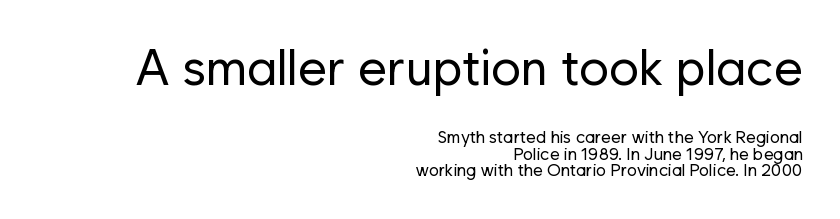
Q: Is the text bold? A: No.
Q: Is the text italic (slanted)? A: No, it is upright.
Q: Is the typeface a serif or a sans-serif typeface? A: Sans-serif.
Q: Is the text underlined? A: No.
Q: How is the paragraph aligned? A: Right-aligned.
Q: Is the spacing between letters normal or unusually wide? A: Normal.
Q: Is the spacing between lines tight, normal or loose? A: Tight.
Q: Which block of text is set in a larger size, the first (top) or the second (bottom)? A: The first (top) one.
Q: Width (condensed, normal, or wide)? A: Normal.
Q: Stroke contrast? A: Low.
Q: x-height? A: Medium.
Q: Monospaced? A: No.
